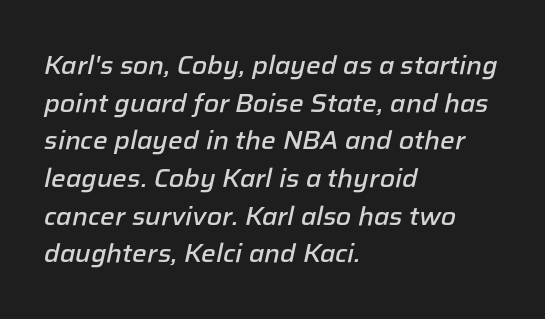
The font's italic variant was chosen for this text. No word sits above an underline. Where is the straight margin? On the left. Vertically, the passage feels balanced, rows spaced as you'd expect. Typesetter's note: demi weight, one step under bold. This sample uses plain, unmodified letter spacing.
